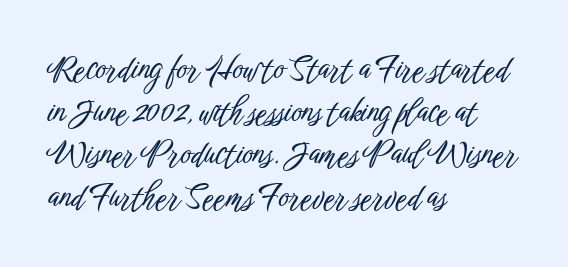
Q: Is the text italic (slanted)? A: Yes.
Q: Is the typeface a serif or a sans-serif typeface? A: Sans-serif.
Q: Is the text underlined? A: No.
Q: How is the paragraph aligned? A: Left-aligned.
Q: Is the spacing between letters normal or unusually wide? A: Normal.
Q: Is the spacing between lines tight, normal or loose? A: Normal.
Q: Width (condensed, normal, or wide)? A: Condensed.
Q: Stroke contrast? A: Low.
Q: x-height? A: Medium.
Q: Monospaced? A: No.
